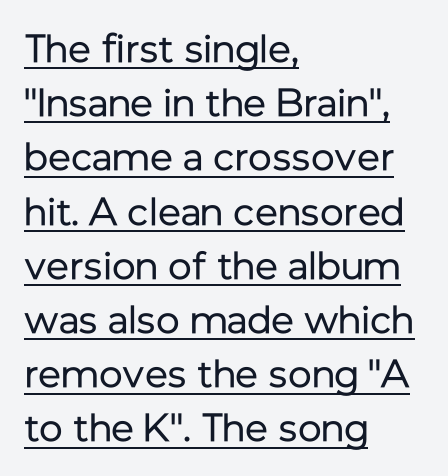
Varying glyph widths throughout — classic text-font behaviour. The tracking reads as untouched default to a designer's eye. If you drew a ruler down the left edge, every line would touch it. Are there feet on the stems? There aren't — it's a sans. Baseline-to-baseline distance is the conventional proportion of letter height.
